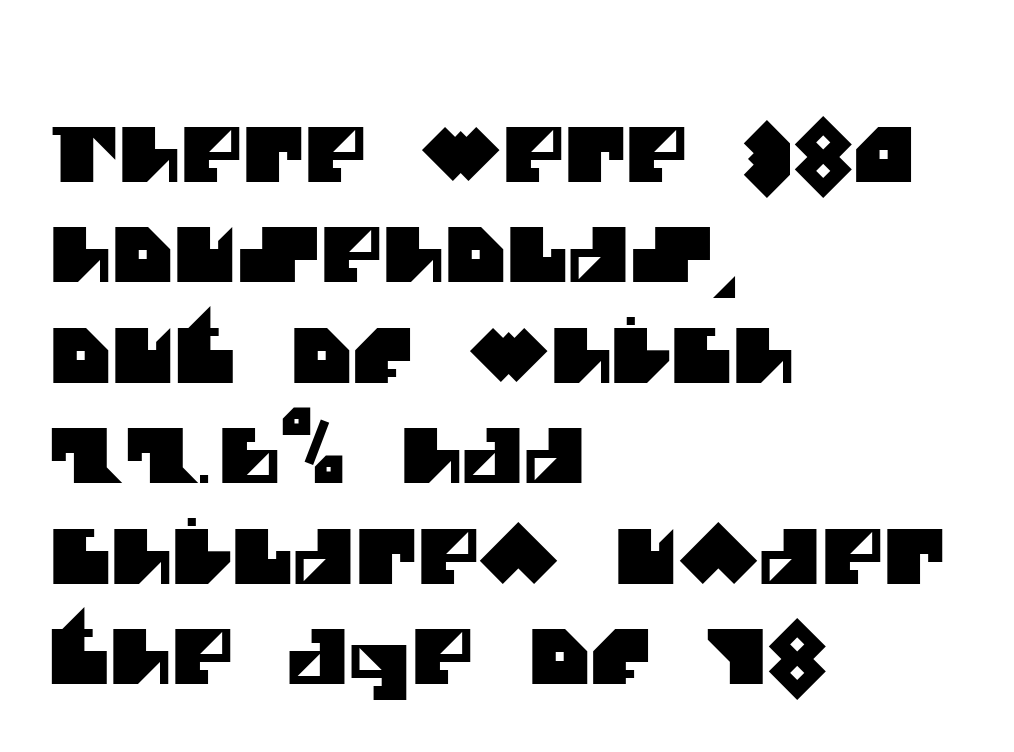
The paragraph has a hard left edge and a soft right edge. Nothing sits at the stroke ends, so this counts as sans-serif. Letter spacing: default. Any mark beneath the type? The region is blank. Looks like regular typesetting: each glyph gets only the width it needs. Quick note: interline space is typical.
